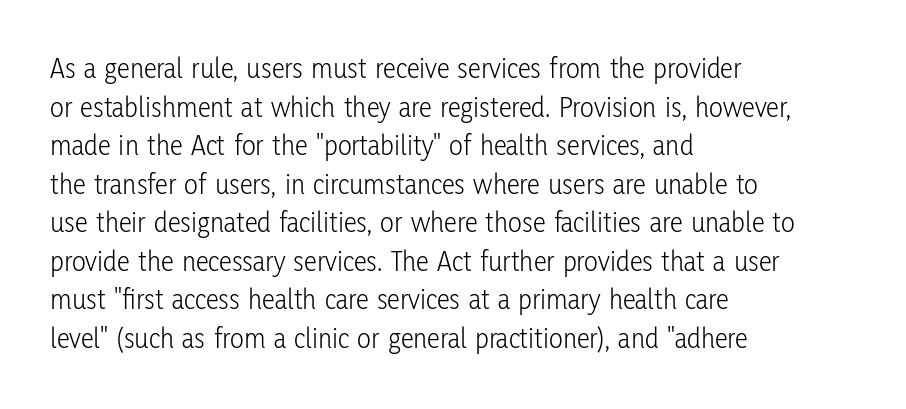
{"serif": "no", "italic": "no", "bold": "no", "weight": "light", "width": "condensed", "stroke_contrast": "low", "x_height": "medium", "monospaced": "no", "underline": "no", "align": "left", "line_spacing": "normal", "line_spacing_ratio": 1.33, "letter_spacing": "normal", "letter_spacing_em": 0.0, "glyph_px": 29}
